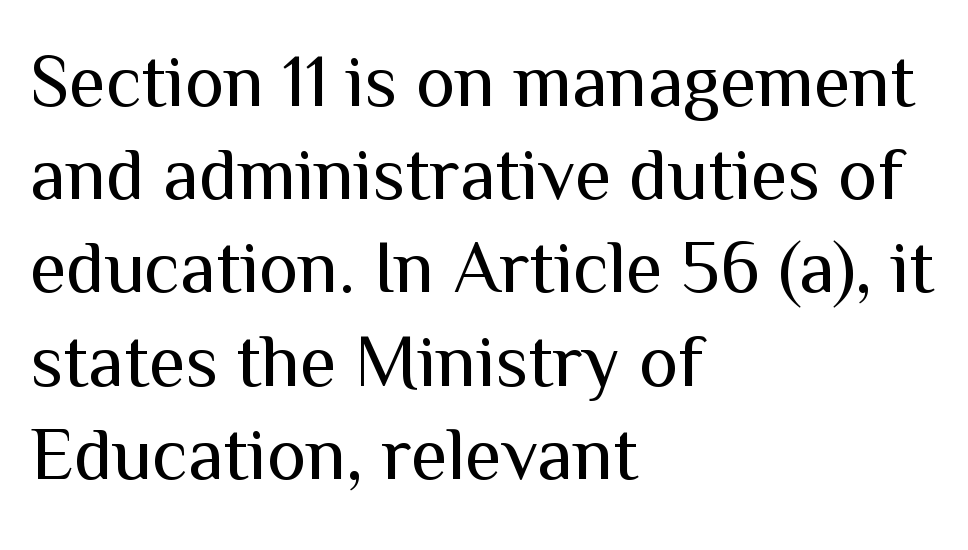
The image shows 74 px regular-weight sans-serif type, upright; set left-aligned, normal line spacing (1.26x), normal letter spacing, not underlined; medium stroke contrast and a medium x-height.
